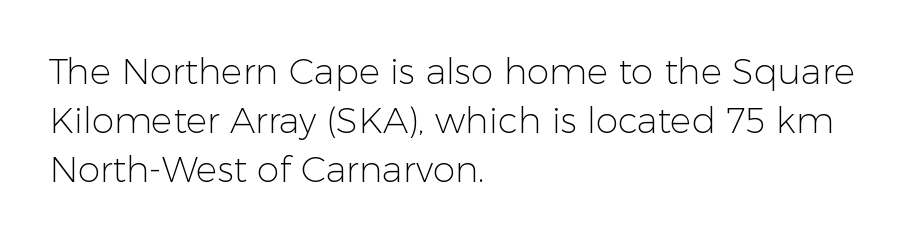
If you measured baseline to baseline, you'd find a middling distance. The strokes are not fattened; the text isn't bold. Honestly, there is no underline to notice here at all. This sample uses plain, unmodified letter spacing. The typography opts for an upright posture over an oblique one. The passage shown is typed in a proportional face where columns would drift.
